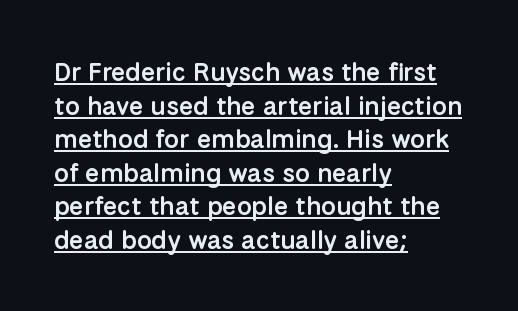
Q: Is the text bold? A: Semi-bold.
Q: Is the text italic (slanted)? A: No, it is upright.
Q: Is the text underlined? A: Yes.
Q: How is the paragraph aligned? A: Left-aligned.
Q: Is the spacing between letters normal or unusually wide? A: Normal.
Q: Is the spacing between lines tight, normal or loose? A: Normal.
